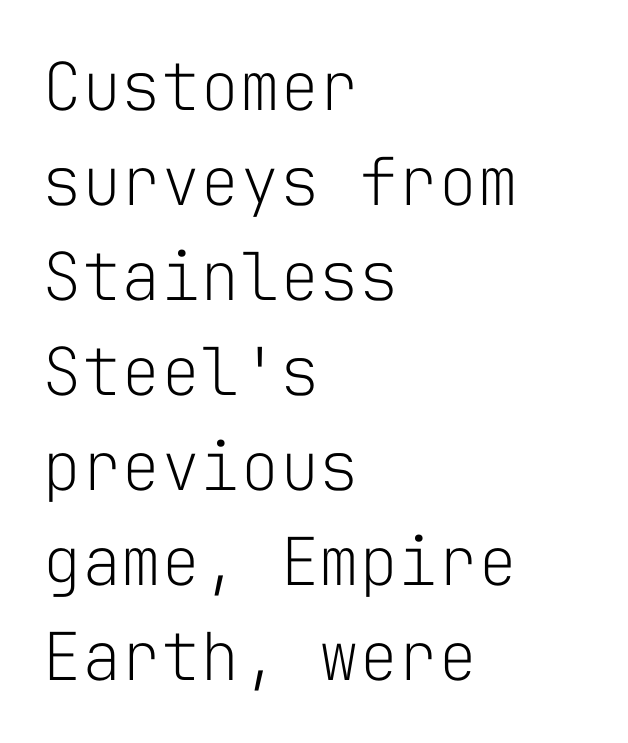
{"serif": "no", "italic": "no", "bold": "no", "weight": "light", "width": "normal", "stroke_contrast": "low", "x_height": "medium", "monospaced": "yes", "underline": "no", "align": "left", "line_spacing": "normal", "line_spacing_ratio": 1.44, "letter_spacing": "normal", "letter_spacing_em": 0.0, "glyph_px": 66}
